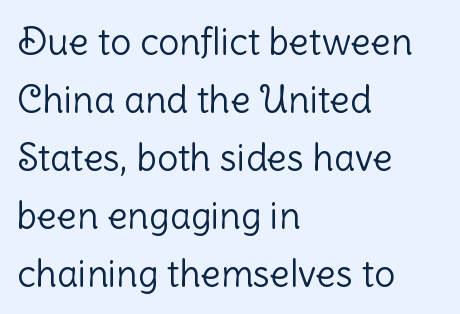
Q: Is the text bold? A: No.
Q: Is the text italic (slanted)? A: No, it is upright.
Q: Is the typeface a serif or a sans-serif typeface? A: Sans-serif.
Q: Is the text underlined? A: No.
Q: How is the paragraph aligned? A: Left-aligned.
Q: Is the spacing between letters normal or unusually wide? A: Normal.
Q: Is the spacing between lines tight, normal or loose? A: Normal.
Q: Width (condensed, normal, or wide)? A: Normal.
Q: Stroke contrast? A: Low.
Q: x-height? A: Medium.
Q: Monospaced? A: No.
